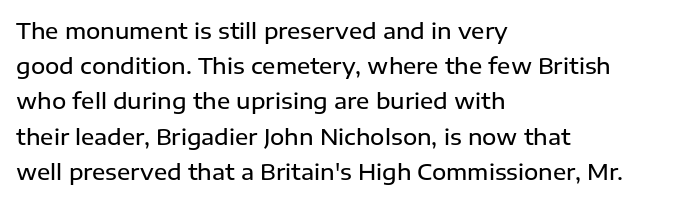
The ragged edge is on the right, which tells us the setting is flush left. If you measured baseline to baseline, you'd find a middling distance. Underlining? Definitely not there. The letters are semibold — heavier than regular but short of a full bold. Style check: upright. Inter-character spacing is left at the font's built-in metrics.
